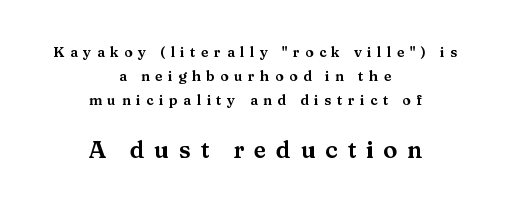
{"italic": "no", "underline": "no", "align": "center", "line_spacing_ratio": 1.72, "letter_spacing": "wide", "letter_spacing_em": 0.39, "larger_block": "second", "size_ratio": 1.71, "glyph_px": 24}
